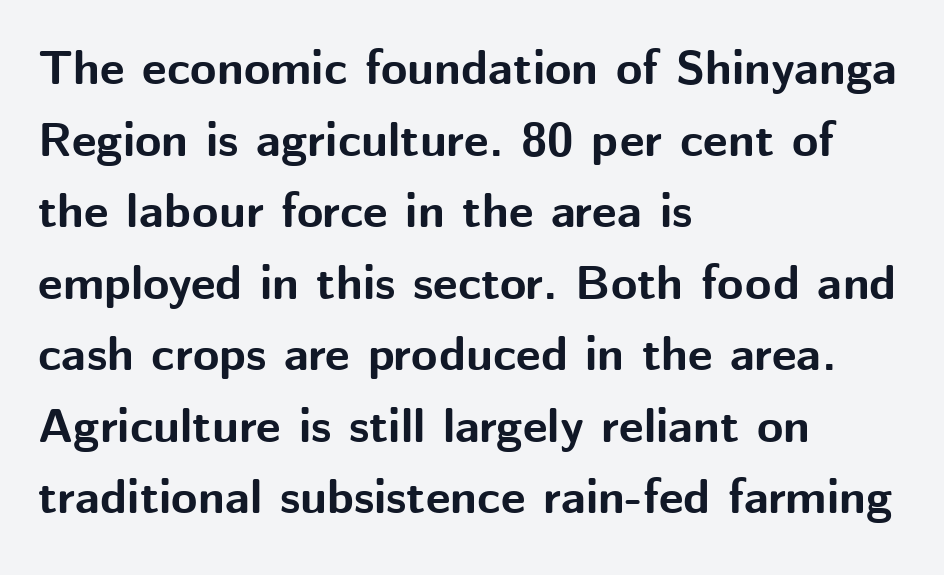
Bold? Absolutely — the strokes are thick and heavy. Do the characters align in a grid? No, the font is proportional. Where is the straight margin? On the left. Descenders are the only things crossing below the line. The lettering stays uniformly vertical, giving the passage a roman look. The rendering uses a moderate line-height, typical for paragraphs.
